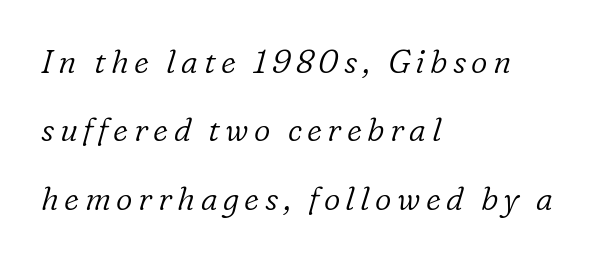
The image shows 32 px light serif type, italic (leaning right); set left-aligned, loose line spacing (2.14x), not underlined; low stroke contrast and a medium x-height.
